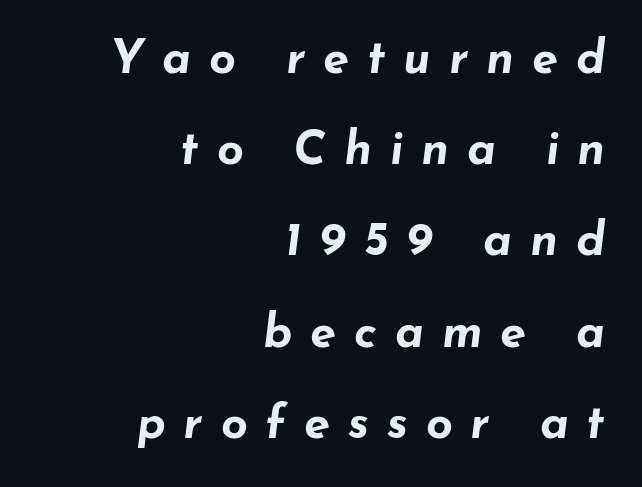
{"italic": "yes", "lean": "right", "slant_degrees": 7, "bold": "yes", "weight": "bold", "width": "wide", "stroke_contrast": "low", "x_height": "small", "monospaced": "no", "underline": "no", "align": "right", "line_spacing": "loose", "line_spacing_ratio": 1.94, "letter_spacing": "wide", "letter_spacing_em": 0.38, "glyph_px": 47}
